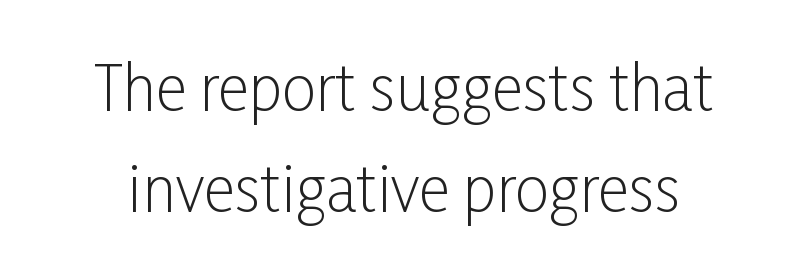
The image shows 61 px light, condensed sans-serif type, upright; set normal line spacing (1.65x), normal letter spacing, not underlined; low stroke contrast and a medium x-height.
